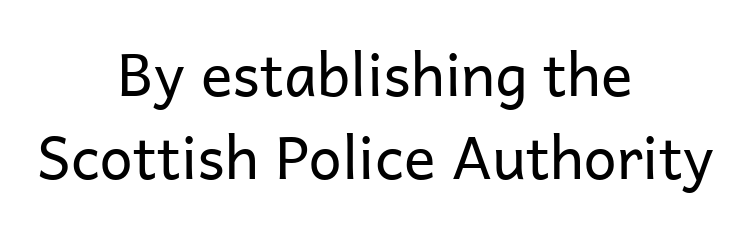
Q: Is the text bold? A: No.
Q: Is the text italic (slanted)? A: No, it is upright.
Q: Is the typeface a serif or a sans-serif typeface? A: Sans-serif.
Q: Is the text underlined? A: No.
Q: How is the paragraph aligned? A: Centered.
Q: Is the spacing between letters normal or unusually wide? A: Normal.
Q: Is the spacing between lines tight, normal or loose? A: Normal.
Q: Width (condensed, normal, or wide)? A: Normal.
Q: Stroke contrast? A: Low.
Q: x-height? A: Medium.
Q: Monospaced? A: No.
